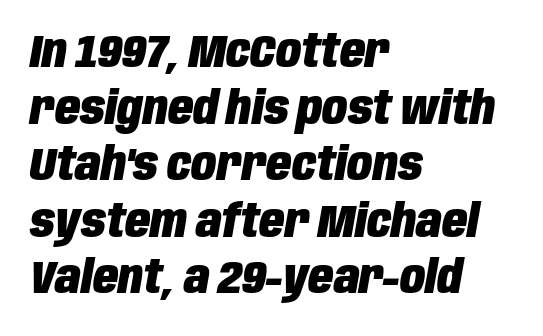
The image shows 46 px heavy, condensed type, italic (leaning right); set left-aligned, line spacing 1.23x, normal letter spacing, not underlined; low stroke contrast and a large x-height.
